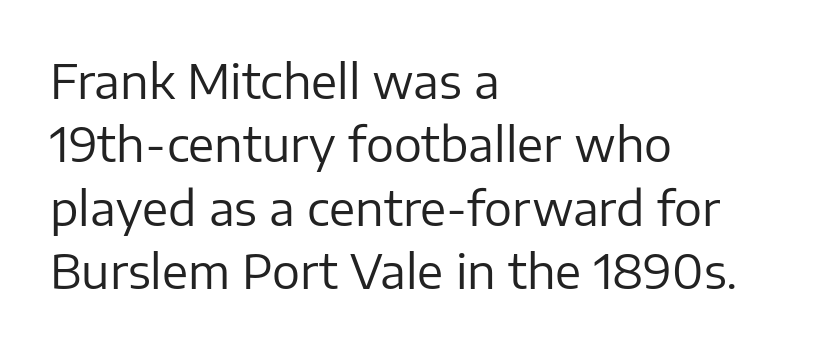
Q: Is the text bold? A: No.
Q: Is the text italic (slanted)? A: No, it is upright.
Q: Is the typeface a serif or a sans-serif typeface? A: Sans-serif.
Q: Is the text underlined? A: No.
Q: How is the paragraph aligned? A: Left-aligned.
Q: Is the spacing between letters normal or unusually wide? A: Normal.
Q: Is the spacing between lines tight, normal or loose? A: Normal.
Q: Width (condensed, normal, or wide)? A: Normal.
Q: Stroke contrast? A: Low.
Q: x-height? A: Medium.
Q: Monospaced? A: No.
